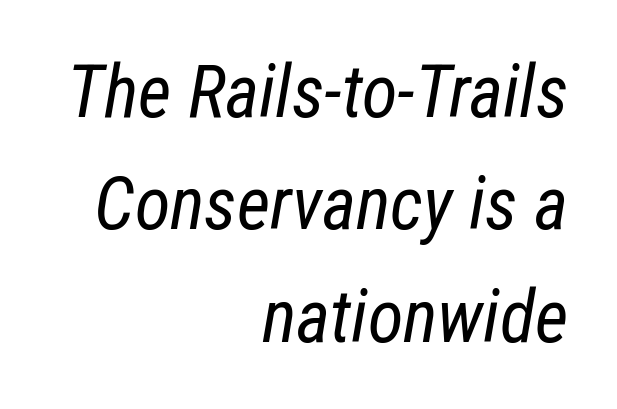
Q: Is the text bold? A: No.
Q: Is the text italic (slanted)? A: Yes, it leans right by about 12 degrees.
Q: Is the text underlined? A: No.
Q: How is the paragraph aligned? A: Right-aligned.
Q: Is the spacing between letters normal or unusually wide? A: Normal.
Q: Is the spacing between lines tight, normal or loose? A: Normal.
Q: Width (condensed, normal, or wide)? A: Condensed.
Q: Stroke contrast? A: Low.
Q: x-height? A: Medium.
Q: Monospaced? A: No.
